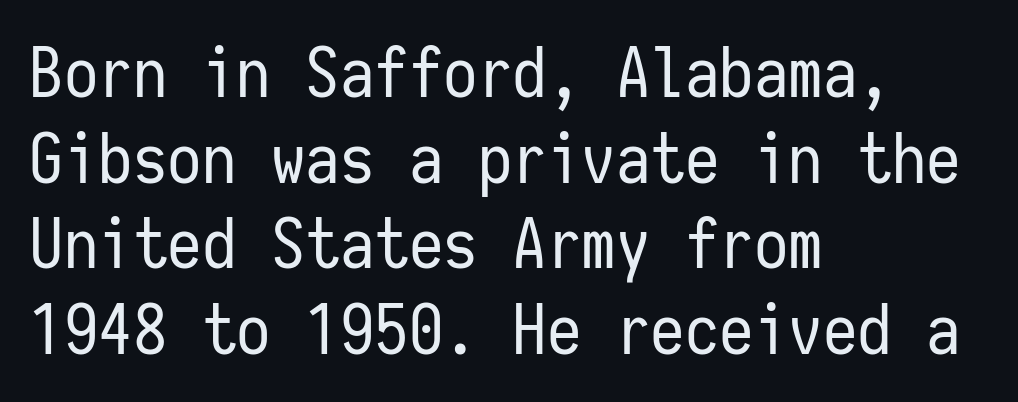
The image shows 69 px regular-weight, condensed sans-serif type, upright, monospaced; set left-aligned, line spacing 1.24x, normal letter spacing, not underlined; low stroke contrast and a medium x-height.
